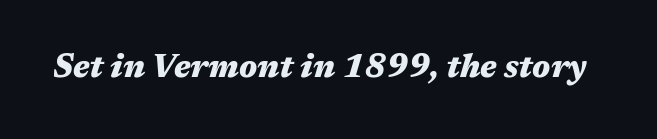
Q: Is the text bold? A: Yes.
Q: Is the text italic (slanted)? A: Yes, it leans right by about 17 degrees.
Q: Is the text underlined? A: No.
Q: Is the spacing between letters normal or unusually wide? A: Normal.
Q: Width (condensed, normal, or wide)? A: Wide.
Q: Stroke contrast? A: Medium.
Q: x-height? A: Medium.
Q: Monospaced? A: No.
